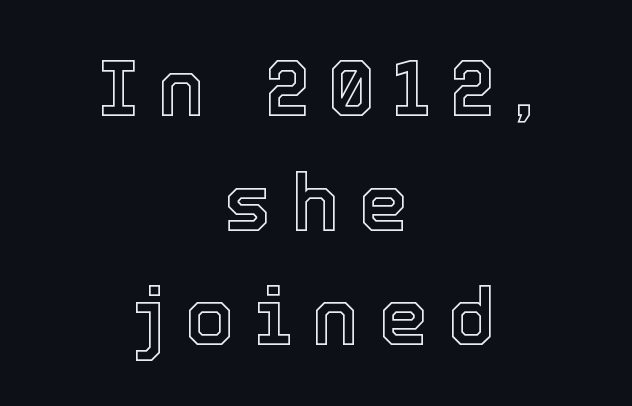
{"italic": "no", "width": "normal", "x_height": "medium", "monospaced": "no", "underline": "no", "align": "center", "line_spacing": "normal", "line_spacing_ratio": 1.45, "letter_spacing": "wide", "letter_spacing_em": 0.25, "glyph_px": 79}
